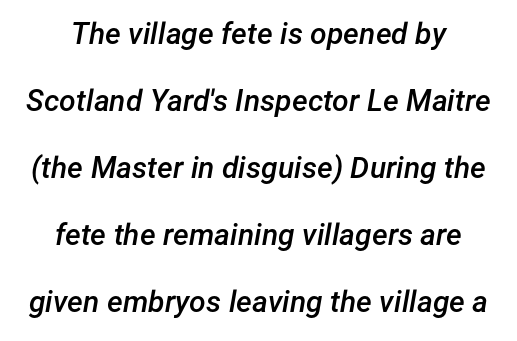
{"italic": "yes", "lean": "right", "slant_degrees": 12, "bold": "semi", "weight": "semibold", "width": "normal", "stroke_contrast": "low", "x_height": "medium", "monospaced": "no", "underline": "no", "line_spacing": "loose", "line_spacing_ratio": 2.23, "letter_spacing": "normal", "letter_spacing_em": 0.0, "glyph_px": 30}
